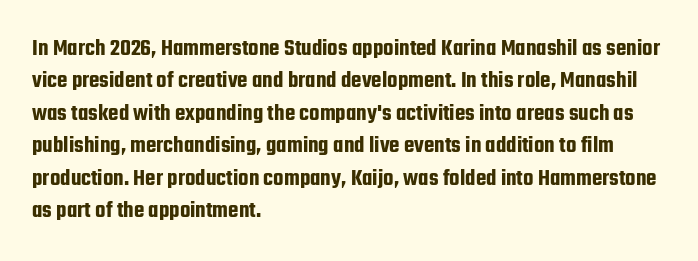
{"italic": "no", "underline": "no", "align": "left", "line_spacing": "normal", "line_spacing_ratio": 1.35, "letter_spacing": "normal", "letter_spacing_em": 0.0, "glyph_px": 24}
